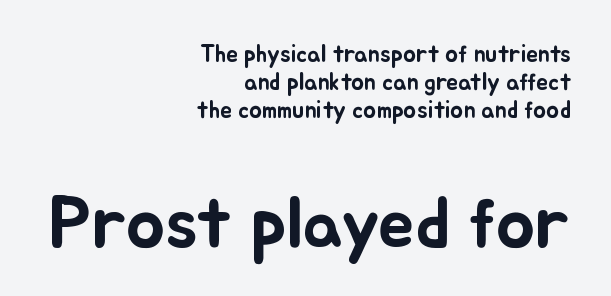
Q: Is the text italic (slanted)? A: No, it is upright.
Q: Is the text underlined? A: No.
Q: How is the paragraph aligned? A: Right-aligned.
Q: Is the spacing between letters normal or unusually wide? A: Normal.
Q: Which block of text is set in a larger size, the first (top) or the second (bottom)? A: The second (bottom) one.
Q: Width (condensed, normal, or wide)? A: Normal.
Q: Stroke contrast? A: Low.
Q: x-height? A: Small.
Q: Monospaced? A: No.
